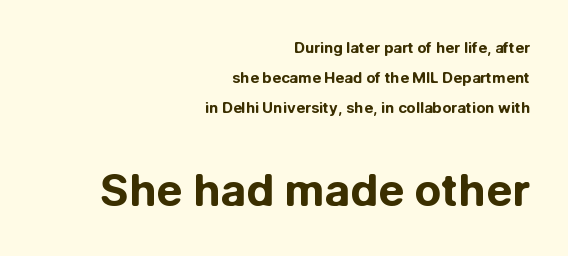
Check the space under the baseline: it is left empty. I'd describe the lettering as bold — thick and assertive. Here the designer chose a conventional face with non-uniform glyph widths. Visually the block forms a straight wall on the right and a jagged coastline on the left. To sum up the face: it is a sans, with no serifs. Compare the two chunks: the lower has the greater cap height.
